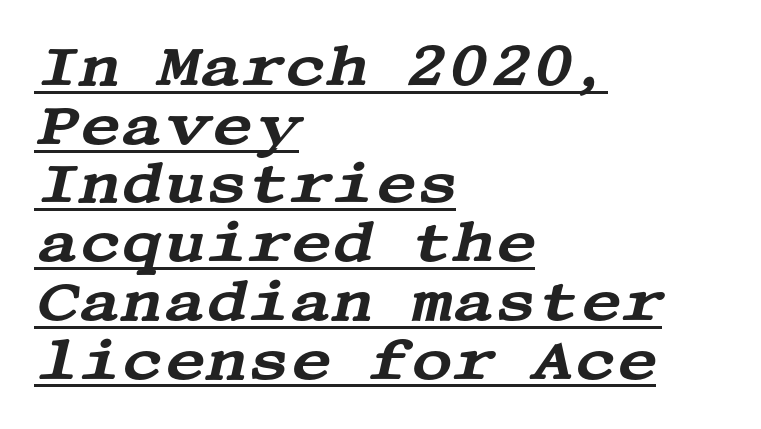
Q: Is the text italic (slanted)? A: Yes, it leans right by about 13 degrees.
Q: Is the typeface a serif or a sans-serif typeface? A: Serif.
Q: Is the text underlined? A: Yes.
Q: How is the paragraph aligned? A: Left-aligned.
Q: Is the spacing between letters normal or unusually wide? A: Normal.
Q: Is the spacing between lines tight, normal or loose? A: Tight.
Q: Width (condensed, normal, or wide)? A: Wide.
Q: Stroke contrast? A: Medium.
Q: x-height? A: Large.
